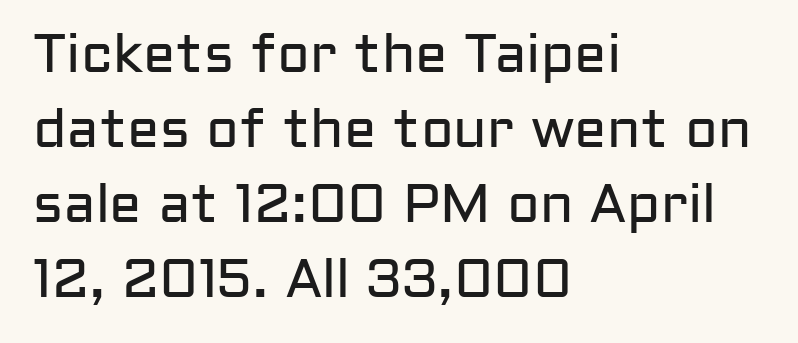
Q: Is the text bold? A: No.
Q: Is the text italic (slanted)? A: No, it is upright.
Q: Is the typeface a serif or a sans-serif typeface? A: Sans-serif.
Q: Is the text underlined? A: No.
Q: How is the paragraph aligned? A: Left-aligned.
Q: Is the spacing between letters normal or unusually wide? A: Normal.
Q: Is the spacing between lines tight, normal or loose? A: Normal.
Q: Width (condensed, normal, or wide)? A: Normal.
Q: Stroke contrast? A: Low.
Q: x-height? A: Medium.
Q: Monospaced? A: No.
